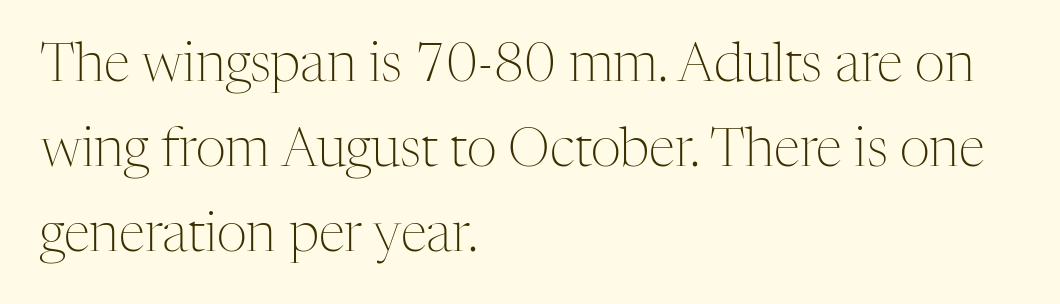
Designer's note — italics off, roman on. Here the designer chose a conventional face with non-uniform glyph widths. Yep, those are serifs on the letters. Is the stroke heavy? The answer is a plain regular-or-lighter. These lines keep a tight, regular rhythm from letter to letter.
